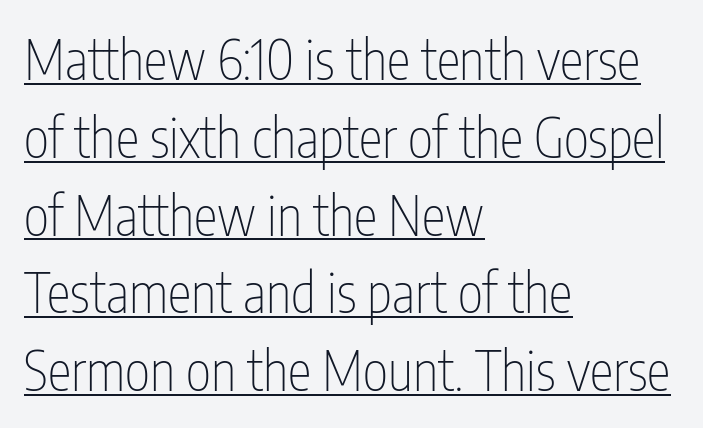
The font's upright variant was chosen for this text. A classic flush-left, rag-right setting is used for this passage. A quiet, ordinary-to-light weight characterises the typeface. Nothing unusual about the tracking: characters are spaced as the font intends.
